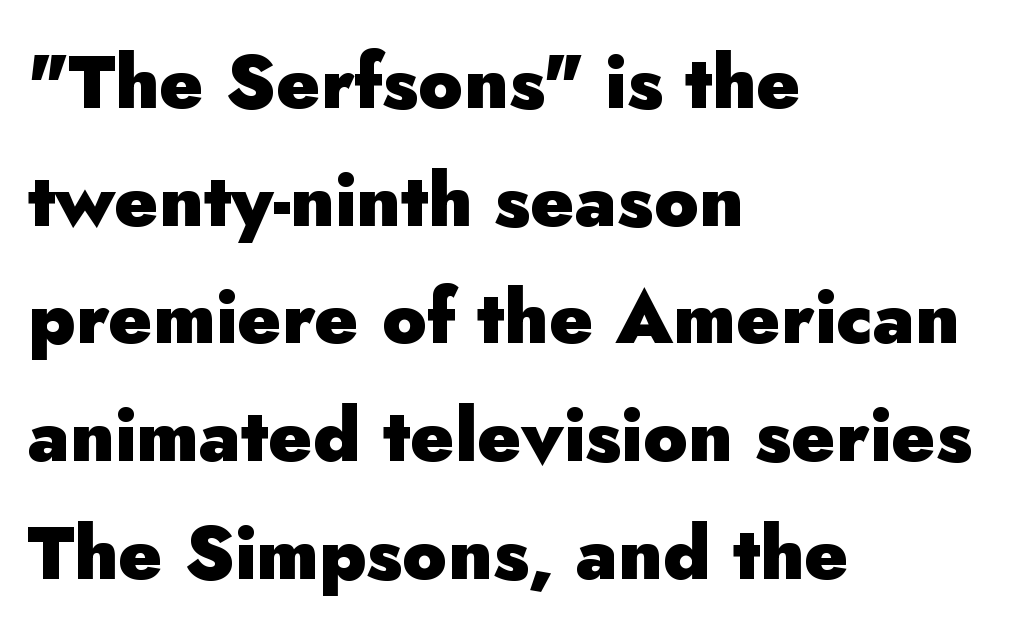
{"serif": "no", "italic": "no", "bold": "yes", "weight": "heavy", "width": "normal", "stroke_contrast": "low", "x_height": "small", "monospaced": "no", "underline": "no", "align": "left", "line_spacing": "normal", "line_spacing_ratio": 1.59, "letter_spacing": "normal", "letter_spacing_em": 0.0, "glyph_px": 74}
